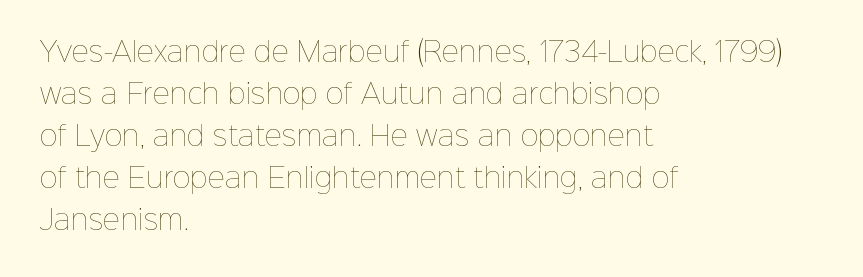
Each new line begins a customary step beneath the previous one. The passage shown is not underscored anywhere. Weight: not bold — regular or lighter. Nope, not italic — everything's standing straight. A classic flush-left, rag-right setting is used for this passage.
